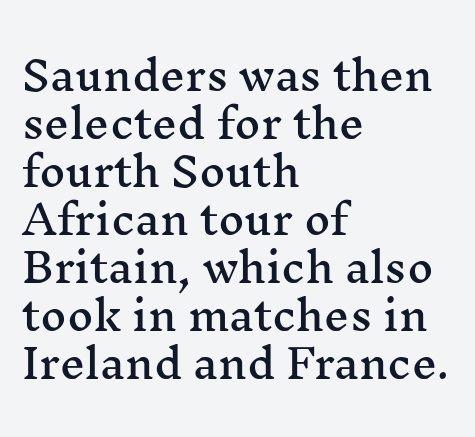
The image shows 40 px wide serif type, upright; set left-aligned, line spacing 1.2x, normal letter spacing, not underlined; medium stroke contrast and a medium x-height.
